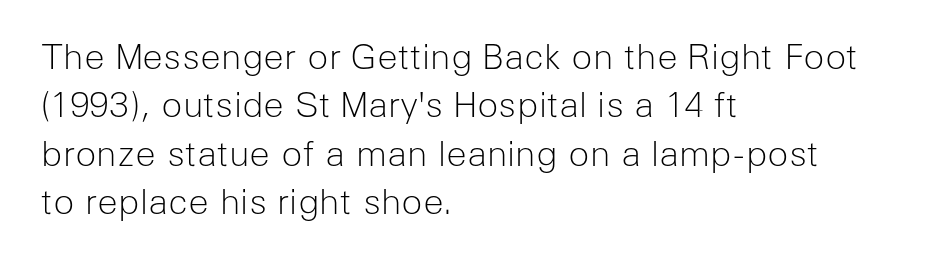
It's the straight-up-and-down kind of type. This sample has the flowing, uneven cadence of proportional lettering. The weight would be labelled regular, book, light, or lighter still. Nobody touched the tracking dial on this one.
